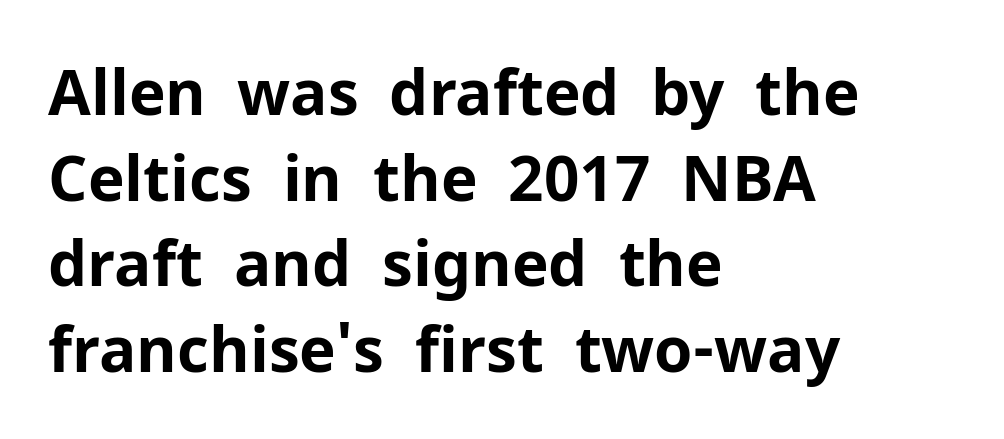
{"serif": "no", "italic": "no", "bold": "yes", "weight": "bold", "width": "normal", "stroke_contrast": "low", "x_height": "medium", "monospaced": "no", "underline": "no", "align": "left", "line_spacing": "normal", "line_spacing_ratio": 1.38, "letter_spacing": "normal", "letter_spacing_em": 0.0, "glyph_px": 62}
